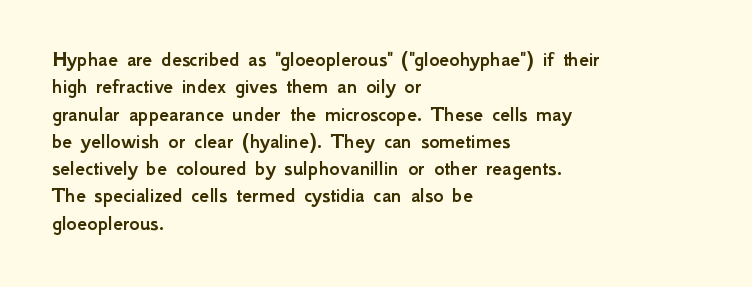
The image shows 22 px text type, upright; set left-aligned, line spacing 1.24x, normal letter spacing, not underlined.
